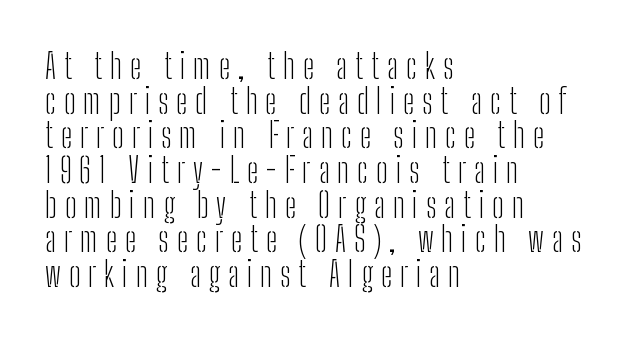
Q: Is the text bold? A: No.
Q: Is the text italic (slanted)? A: No, it is upright.
Q: Is the typeface a serif or a sans-serif typeface? A: Sans-serif.
Q: Is the text underlined? A: No.
Q: How is the paragraph aligned? A: Left-aligned.
Q: Is the spacing between letters normal or unusually wide? A: Unusually wide.
Q: Is the spacing between lines tight, normal or loose? A: Tight.
Q: Width (condensed, normal, or wide)? A: Condensed.
Q: Stroke contrast? A: Low.
Q: x-height? A: Medium.
Q: Monospaced? A: No.
